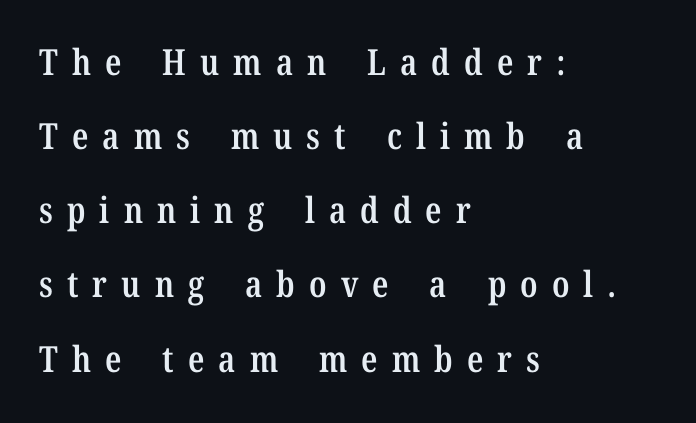
{"serif": "yes", "italic": "no", "bold": "semi", "weight": "semibold", "width": "condensed", "stroke_contrast": "low", "x_height": "medium", "monospaced": "no", "underline": "no", "align": "left", "line_spacing": "loose", "line_spacing_ratio": 2.06, "letter_spacing": "wide", "letter_spacing_em": 0.39, "glyph_px": 36}
